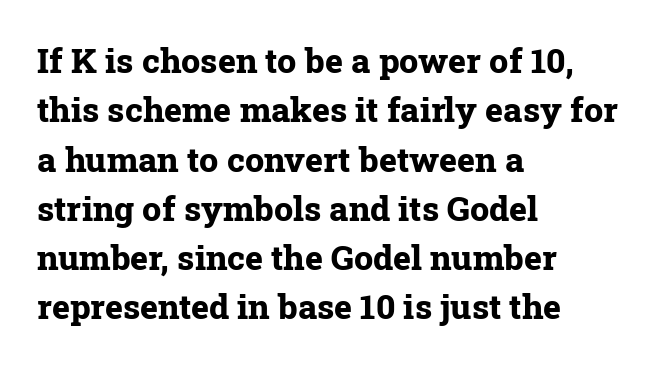
Q: Is the text bold? A: Yes.
Q: Is the text italic (slanted)? A: No, it is upright.
Q: Is the typeface a serif or a sans-serif typeface? A: Serif.
Q: Is the text underlined? A: No.
Q: How is the paragraph aligned? A: Left-aligned.
Q: Is the spacing between letters normal or unusually wide? A: Normal.
Q: Is the spacing between lines tight, normal or loose? A: Normal.
Q: Width (condensed, normal, or wide)? A: Normal.
Q: Stroke contrast? A: Low.
Q: x-height? A: Medium.
Q: Monospaced? A: No.
